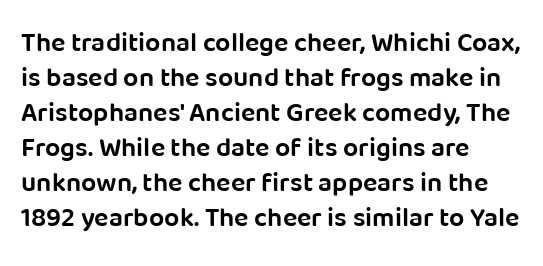
{"italic": "no", "bold": "semi", "underline": "no", "align": "left", "line_spacing": "normal", "line_spacing_ratio": 1.3, "letter_spacing": "normal", "letter_spacing_em": 0.0, "glyph_px": 27}
